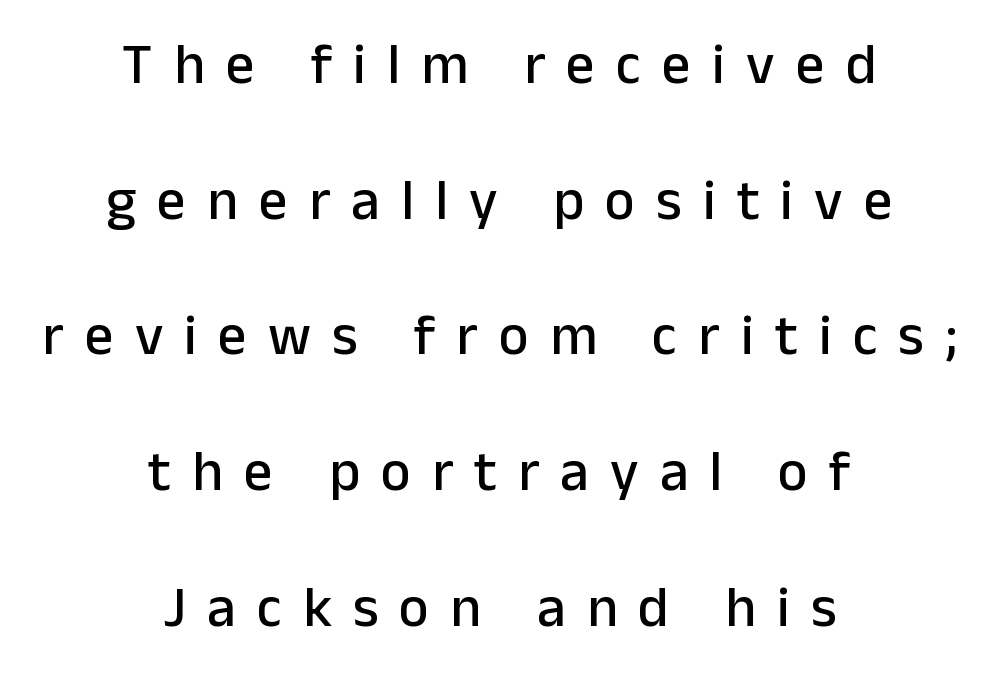
Upright lettering throughout. How would I describe the line gaps? Wide and relaxed. Every row of glyphs is offset so its center matches the block's center. The zone under the glyphs is completely vacant. A typesetter would label this face a sans. Each letter keeps its own natural width here, so spacing adapts to shape.
